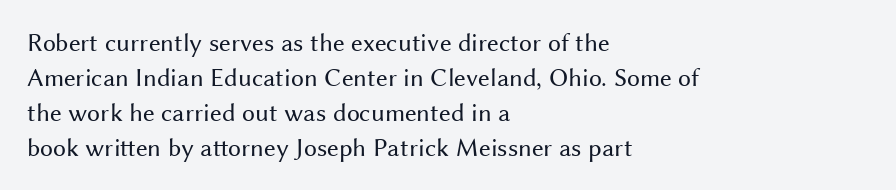
The strip under each line holds only bare page. Short note: letters normally spaced. The axis of the letterforms is exactly vertical. Line spacing here is normal. The rendering anchors every line to the left-hand side.
